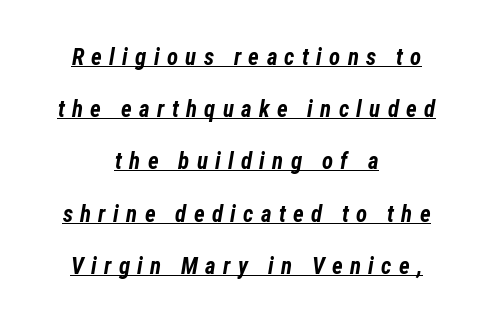
{"italic": "yes", "lean": "right", "slant_degrees": 12, "bold": "yes", "underline": "yes", "align": "center", "line_spacing": "loose", "line_spacing_ratio": 2.27, "letter_spacing": "wide", "letter_spacing_em": 0.32, "glyph_px": 23}
